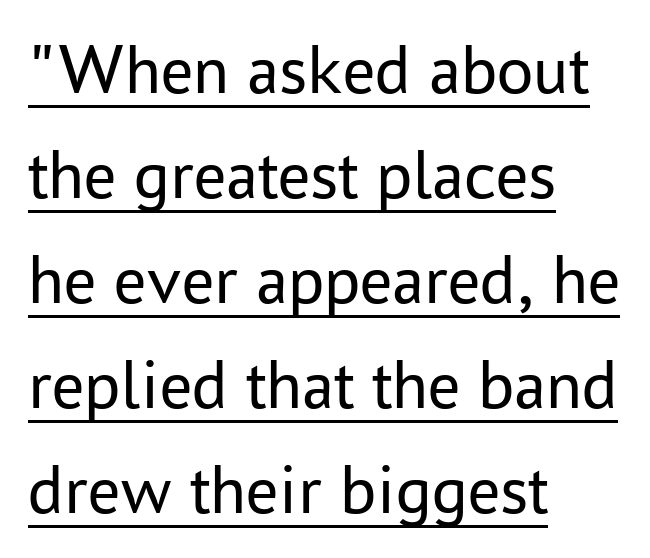
{"serif": "no", "italic": "no", "bold": "no", "weight": "regular", "width": "normal", "stroke_contrast": "low", "x_height": "medium", "monospaced": "no", "underline": "yes", "align": "left", "line_spacing": "normal", "line_spacing_ratio": 1.46, "letter_spacing": "normal", "letter_spacing_em": 0.0, "glyph_px": 72}
